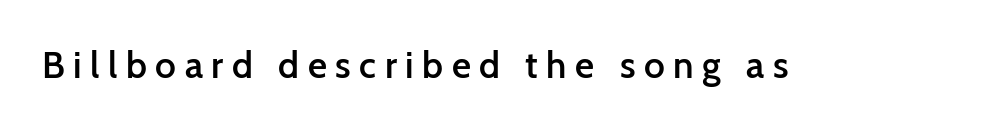
The image shows 37 px semibold sans-serif type, upright; set unusually wide letter spacing (+0.23 em), not underlined; low stroke contrast and a medium x-height.
